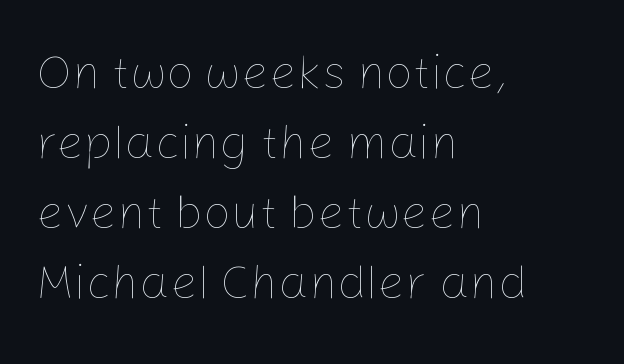
The foot of each line stays bare and open. A typesetter would call this proportional, since set widths differ per character. Heft: none added — not bold. Do the letters lean? They stand straight. Is the letter spacing exaggerated? No — it looks like the ordinary default.
